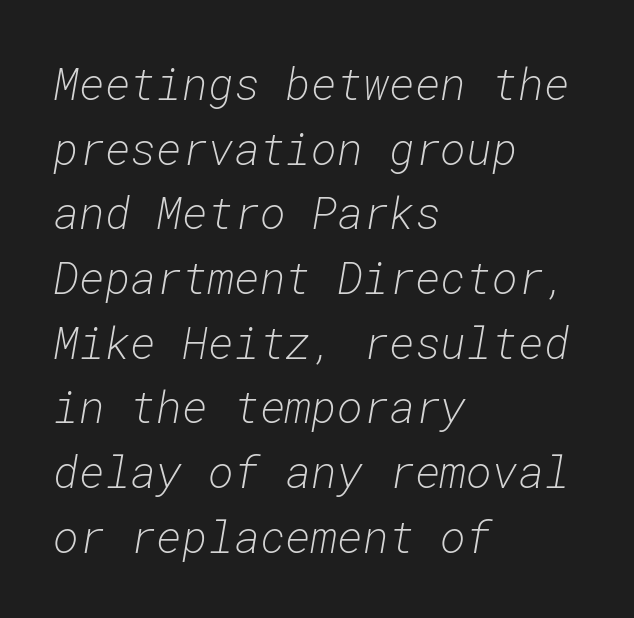
Do the characters align in a grid? Yes, the font is monospaced. Notice how the passage keeps a crisp vertical edge on the left only. How are the letters spaced? Ordinarily, with no added tracking. Quick note: underline off. Quick note: interline space is typical. Slanted lettering throughout.
